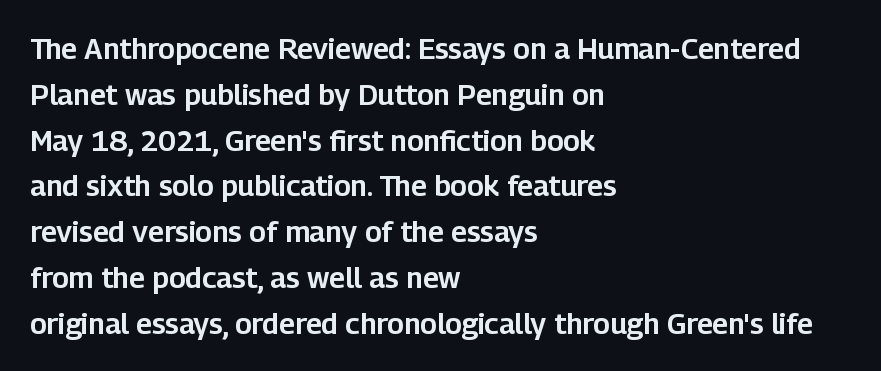
Q: Is the text italic (slanted)? A: No, it is upright.
Q: Is the typeface a serif or a sans-serif typeface? A: Sans-serif.
Q: Is the text underlined? A: No.
Q: How is the paragraph aligned? A: Left-aligned.
Q: Is the spacing between letters normal or unusually wide? A: Normal.
Q: Is the spacing between lines tight, normal or loose? A: Normal.
Q: Width (condensed, normal, or wide)? A: Normal.
Q: Stroke contrast? A: Low.
Q: x-height? A: Medium.
Q: Monospaced? A: No.
